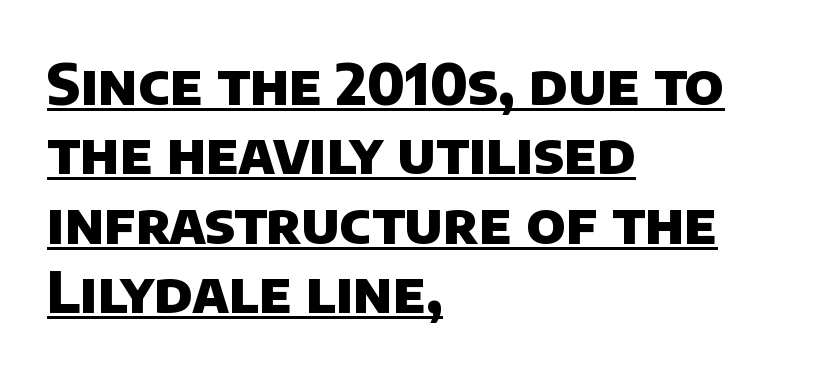
The image shows 56 px heavy sans-serif type; set left-aligned, line spacing 1.24x, normal letter spacing, underlined; low stroke contrast and a large x-height.
